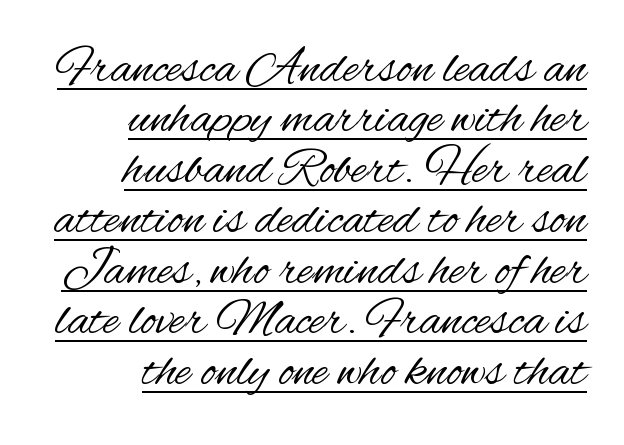
Q: Is the text bold? A: No.
Q: Is the text italic (slanted)? A: Yes.
Q: Is the typeface a serif or a sans-serif typeface? A: Sans-serif.
Q: Is the text underlined? A: Yes.
Q: How is the paragraph aligned? A: Right-aligned.
Q: Is the spacing between letters normal or unusually wide? A: Normal.
Q: Is the spacing between lines tight, normal or loose? A: Tight.
Q: Width (condensed, normal, or wide)? A: Condensed.
Q: Stroke contrast? A: Medium.
Q: x-height? A: Small.
Q: Monospaced? A: No.
